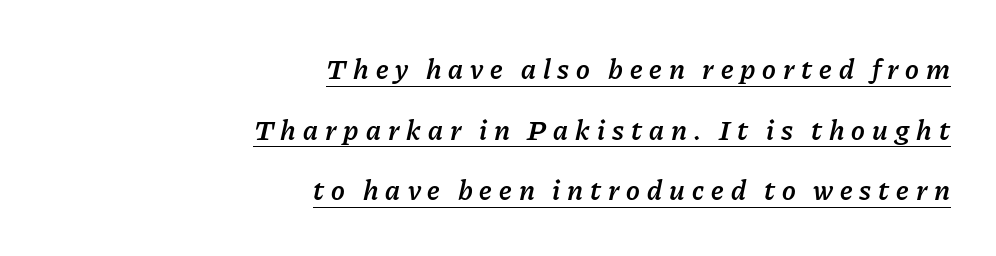
{"italic": "yes", "lean": "right", "slant_degrees": 11, "bold": "semi", "weight": "semibold", "width": "normal", "stroke_contrast": "low", "x_height": "medium", "monospaced": "no", "underline": "yes", "align": "right", "line_spacing": "loose", "line_spacing_ratio": 2.09, "letter_spacing": "wide", "letter_spacing_em": 0.24, "glyph_px": 29}
